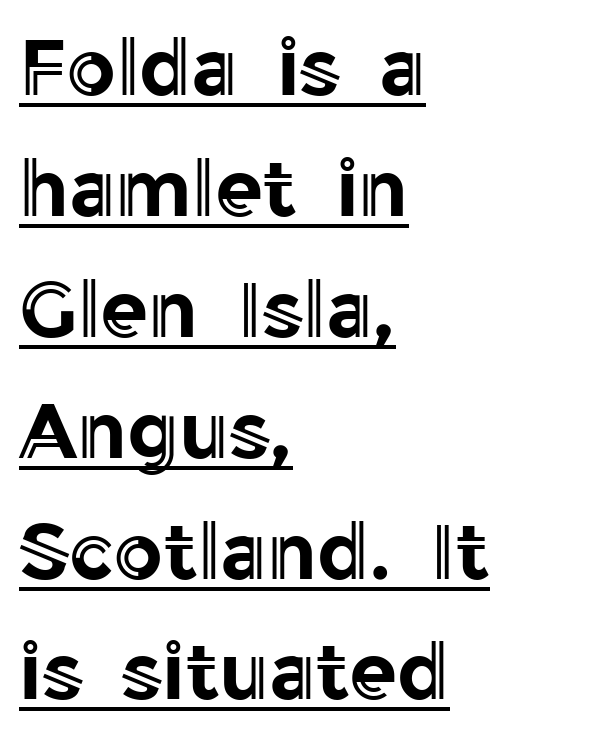
The image shows 78 px text type, upright; set left-aligned, normal line spacing (1.55x), normal letter spacing, underlined; a medium x-height.
